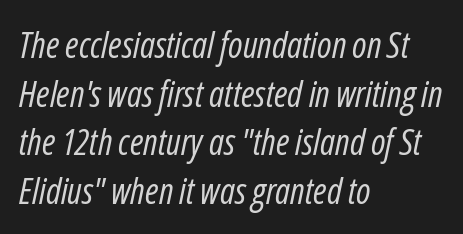
Each word holds together tightly as a unit, with standard inter-letter gaps. The face used here is proportionally spaced, like ordinary book or web type. Check under the words: just untouched page. The cut favours lightness, reaching ordinary text weight at its darkest. Evenly set lines give the paragraph a standard silhouette. Notice how the stems are inclined rather than vertical — that's the hallmark of italics.
